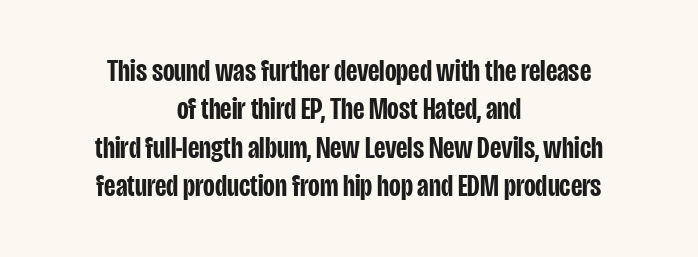
{"serif": "no", "italic": "no", "bold": "semi", "weight": "semibold", "width": "condensed", "stroke_contrast": "low", "x_height": "large", "monospaced": "no", "underline": "no", "align": "center", "line_spacing_ratio": 1.2, "letter_spacing": "normal", "letter_spacing_em": 0.0, "glyph_px": 32}
